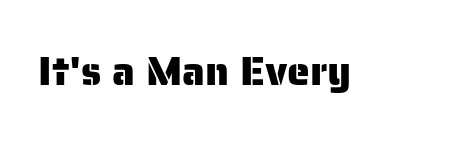
Q: Is the text italic (slanted)? A: No, it is upright.
Q: Is the typeface a serif or a sans-serif typeface? A: Sans-serif.
Q: Is the text underlined? A: No.
Q: Is the spacing between letters normal or unusually wide? A: Normal.
Q: Width (condensed, normal, or wide)? A: Normal.
Q: Stroke contrast? A: Low.
Q: x-height? A: Medium.
Q: Monospaced? A: No.
